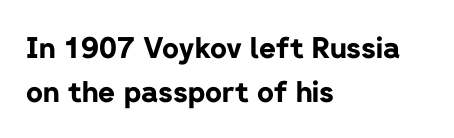
{"serif": "no", "italic": "no", "bold": "yes", "weight": "bold", "width": "normal", "stroke_contrast": "low", "x_height": "medium", "monospaced": "no", "underline": "no", "align": "left", "line_spacing": "normal", "line_spacing_ratio": 1.52, "letter_spacing": "normal", "letter_spacing_em": 0.0, "glyph_px": 29}
